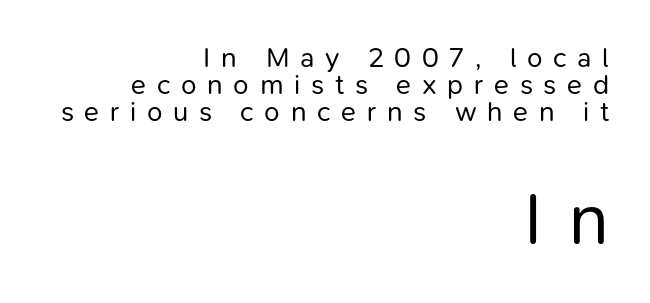
Summary of vertical rhythm: compact, with narrow interline spacing. Does the bottom block carry the larger type? Yes, it does. The face used here is proportionally spaced, like ordinary book or web type. The font family rendered here belongs to the sans-serif group.
